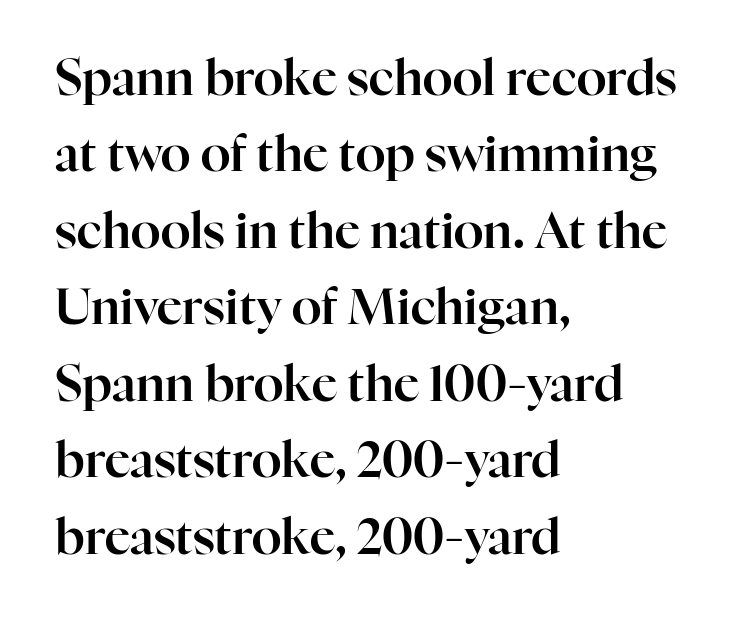
{"serif": "yes", "italic": "no", "width": "normal", "stroke_contrast": "high", "x_height": "medium", "monospaced": "no", "underline": "no", "align": "left", "line_spacing": "normal", "line_spacing_ratio": 1.56, "letter_spacing": "normal", "letter_spacing_em": 0.0, "glyph_px": 49}
